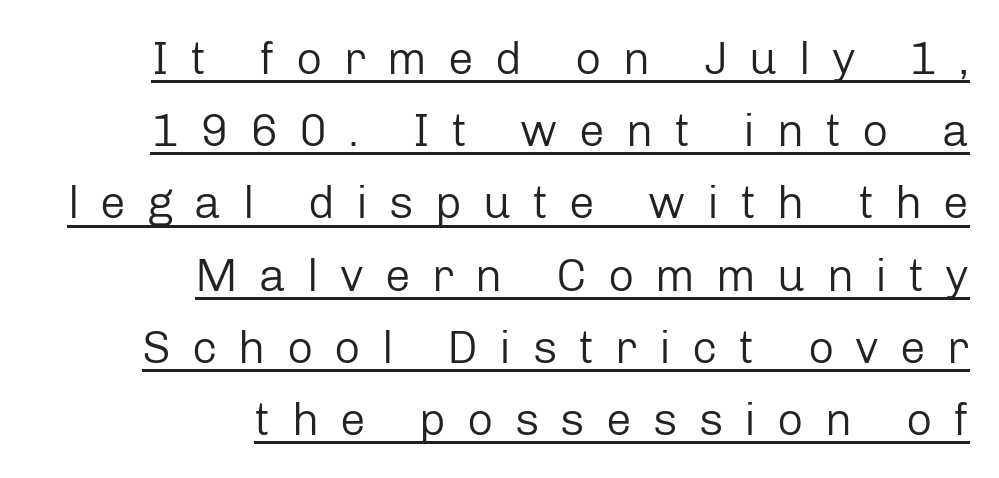
{"serif": "no", "italic": "no", "bold": "no", "weight": "regular", "width": "normal", "stroke_contrast": "low", "x_height": "medium", "monospaced": "no", "underline": "yes", "align": "right", "line_spacing": "normal", "line_spacing_ratio": 1.57, "letter_spacing": "wide", "letter_spacing_em": 0.46, "glyph_px": 46}
